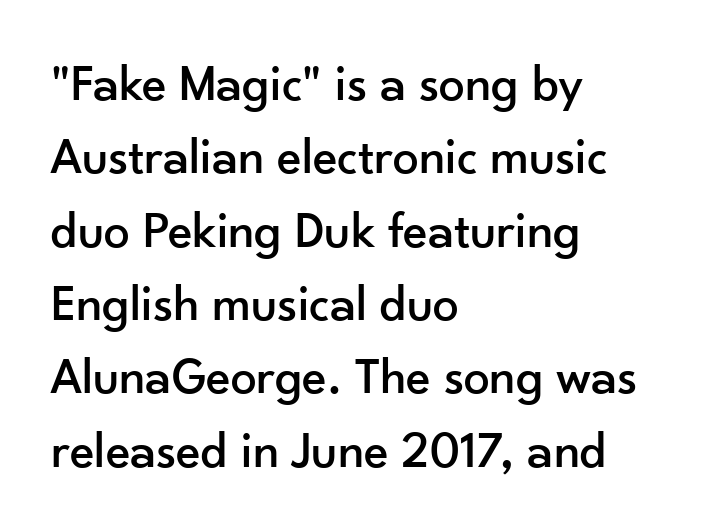
{"serif": "no", "italic": "no", "width": "normal", "stroke_contrast": "low", "x_height": "small", "monospaced": "no", "underline": "no", "align": "left", "line_spacing": "normal", "line_spacing_ratio": 1.41, "letter_spacing": "normal", "letter_spacing_em": 0.0, "glyph_px": 52}
